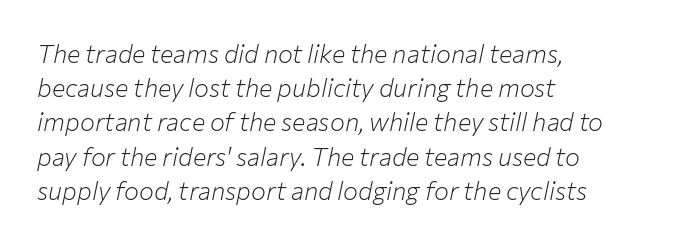
The image shows 25 px text type, italic (leaning right); set left-aligned, normal line spacing (1.37x), normal letter spacing, not underlined.
